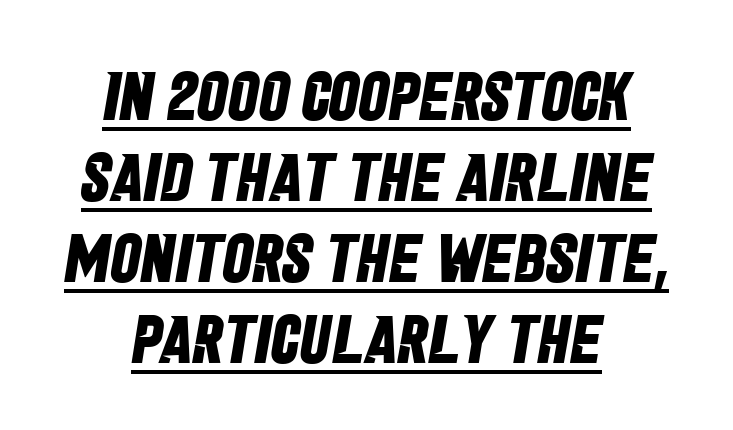
Q: Is the text bold? A: Yes.
Q: Is the typeface a serif or a sans-serif typeface? A: Sans-serif.
Q: Is the text underlined? A: Yes.
Q: How is the paragraph aligned? A: Centered.
Q: Is the spacing between letters normal or unusually wide? A: Normal.
Q: Width (condensed, normal, or wide)? A: Condensed.
Q: Stroke contrast? A: Low.
Q: x-height? A: Large.
Q: Monospaced? A: No.
